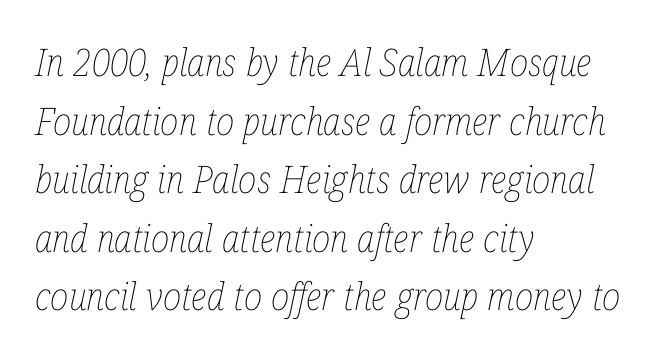
The type is set solid horizontally, with unmodified tracking. Rows of type keep a routine distance in the vertical direction. Bare-footed words on every line. Caption: multi-line text, flush left, ragged right.
